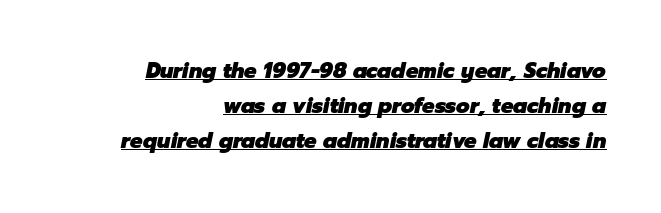
Q: Is the text bold? A: Yes.
Q: Is the text italic (slanted)? A: Yes, it leans right by about 12 degrees.
Q: Is the text underlined? A: Yes.
Q: How is the paragraph aligned? A: Right-aligned.
Q: Is the spacing between letters normal or unusually wide? A: Normal.
Q: Is the spacing between lines tight, normal or loose? A: Normal.
